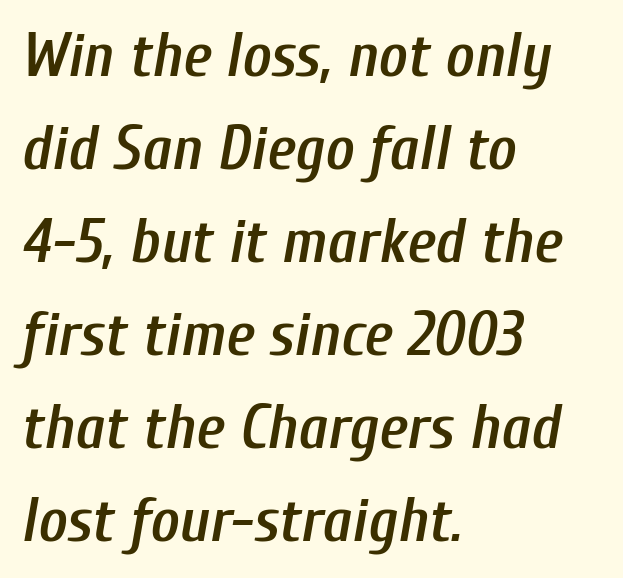
The image shows 62 px semibold, condensed type, italic (leaning right); set left-aligned, normal line spacing (1.5x), normal letter spacing, not underlined; low stroke contrast and a medium x-height.
